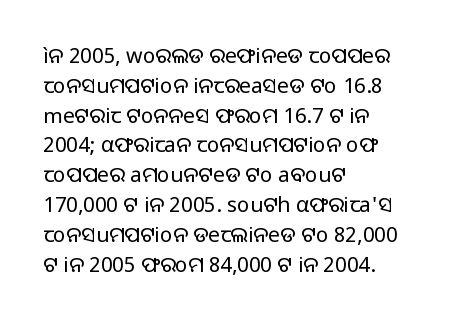
Q: Is the text bold? A: No.
Q: Is the text italic (slanted)? A: No, it is upright.
Q: Is the text underlined? A: No.
Q: How is the paragraph aligned? A: Left-aligned.
Q: Is the spacing between letters normal or unusually wide? A: Normal.
Q: Is the spacing between lines tight, normal or loose? A: Normal.
